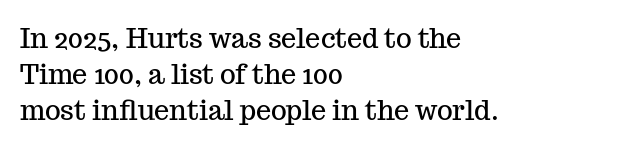
{"italic": "no", "underline": "no", "align": "left", "line_spacing": "normal", "line_spacing_ratio": 1.33, "letter_spacing": "normal", "letter_spacing_em": 0.0, "glyph_px": 27}
